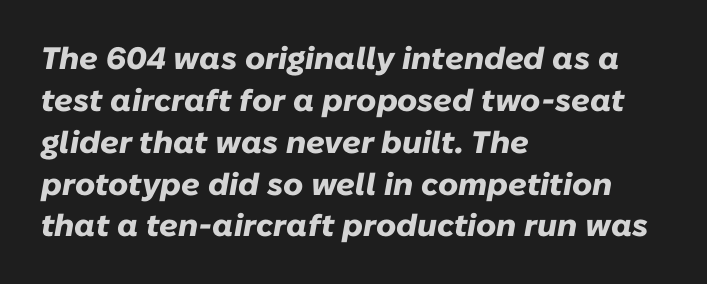
{"italic": "yes", "lean": "right", "slant_degrees": 10, "bold": "yes", "weight": "heavy", "width": "normal", "stroke_contrast": "low", "x_height": "medium", "monospaced": "no", "underline": "no", "align": "left", "line_spacing": "normal", "line_spacing_ratio": 1.35, "letter_spacing": "normal", "letter_spacing_em": 0.0, "glyph_px": 31}
